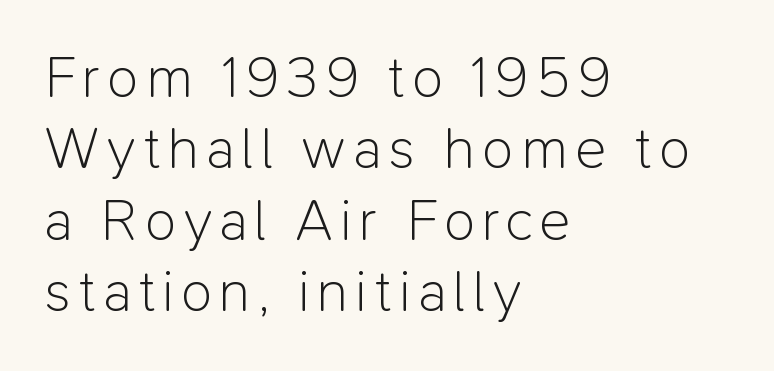
The image shows 58 px light sans-serif type, upright; set left-aligned, line spacing 1.23x, not underlined; low stroke contrast and a medium x-height.
